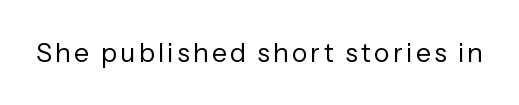
{"italic": "no", "bold": "no", "underline": "no", "glyph_px": 26}
